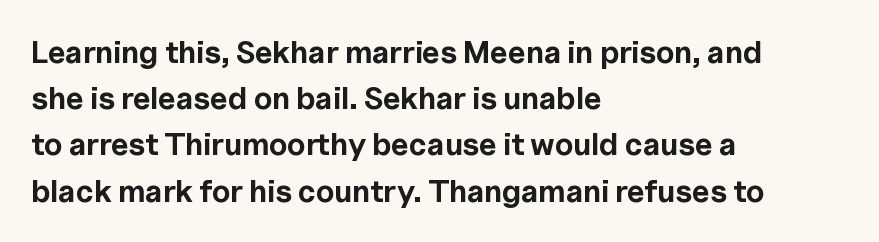
The image shows 31 px bold sans-serif type, upright; set left-aligned, normal line spacing (1.49x), normal letter spacing, not underlined; a medium x-height.
